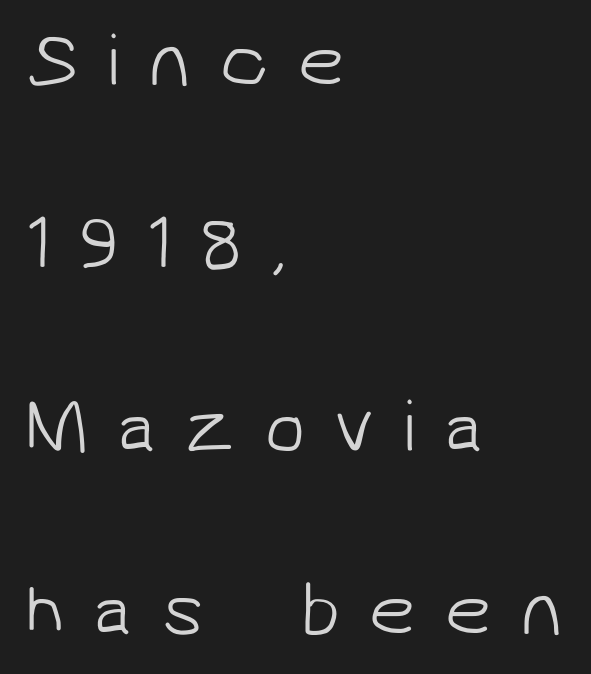
{"serif": "no", "bold": "no", "weight": "light", "width": "normal", "stroke_contrast": "low", "x_height": "medium", "monospaced": "no", "underline": "no", "align": "left", "line_spacing": "loose", "line_spacing_ratio": 2.44, "letter_spacing": "wide", "letter_spacing_em": 0.38, "glyph_px": 75}
